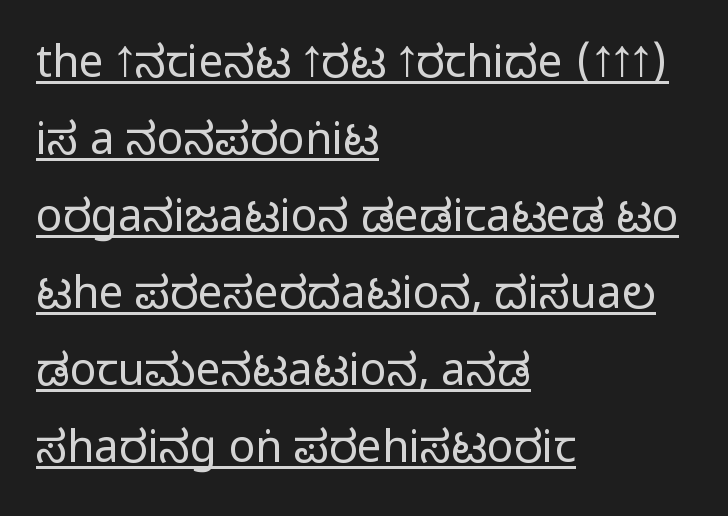
Q: Is the text italic (slanted)? A: No, it is upright.
Q: Is the typeface a serif or a sans-serif typeface? A: Sans-serif.
Q: Is the text underlined? A: Yes.
Q: How is the paragraph aligned? A: Left-aligned.
Q: Is the spacing between letters normal or unusually wide? A: Normal.
Q: Width (condensed, normal, or wide)? A: Condensed.
Q: Stroke contrast? A: Medium.
Q: Monospaced? A: No.
